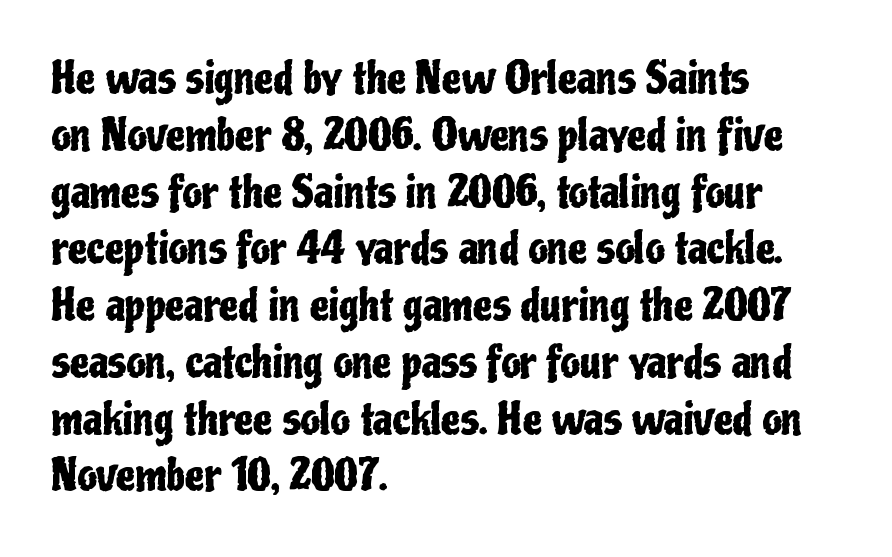
Q: Is the text italic (slanted)? A: No, it is upright.
Q: Is the typeface a serif or a sans-serif typeface? A: Sans-serif.
Q: Is the text underlined? A: No.
Q: How is the paragraph aligned? A: Left-aligned.
Q: Is the spacing between letters normal or unusually wide? A: Normal.
Q: Is the spacing between lines tight, normal or loose? A: Normal.
Q: Width (condensed, normal, or wide)? A: Condensed.
Q: Stroke contrast? A: Low.
Q: x-height? A: Medium.
Q: Monospaced? A: No.
